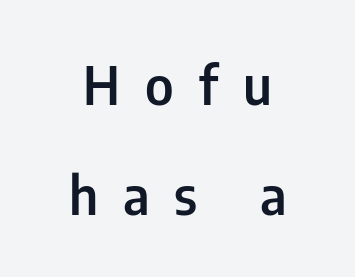
The image shows 53 px semibold, condensed sans-serif type, upright; set loose line spacing (2.07x), unusually wide letter spacing (+0.47 em), not underlined; low stroke contrast and a medium x-height.
